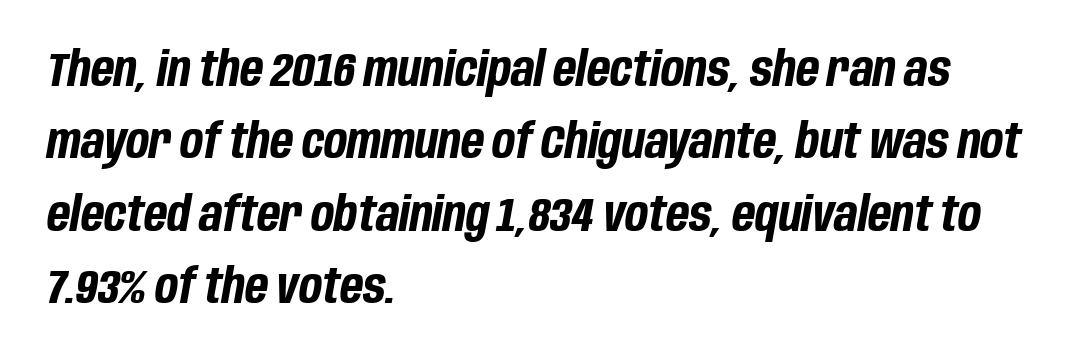
Q: Is the text bold? A: Yes.
Q: Is the text italic (slanted)? A: Yes, it leans right by about 10 degrees.
Q: Is the text underlined? A: No.
Q: How is the paragraph aligned? A: Left-aligned.
Q: Is the spacing between letters normal or unusually wide? A: Normal.
Q: Is the spacing between lines tight, normal or loose? A: Normal.
Q: Width (condensed, normal, or wide)? A: Condensed.
Q: Stroke contrast? A: Low.
Q: x-height? A: Large.
Q: Monospaced? A: No.
